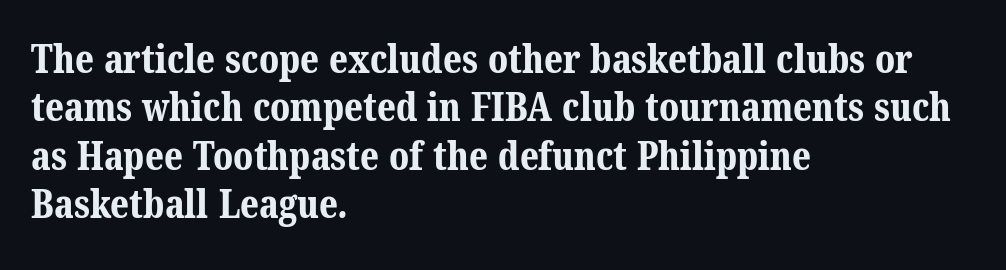
The text block is weighted toward the left margin, trailing off unevenly rightward. Here the designer chose a conventional face with non-uniform glyph widths. A clean baseline with only descenders dipping below it. Letterform terminals end in serifs throughout the passage. Summary of weight: heavy, a full bold. Does extra space separate the letters? No, they use regular spacing.
